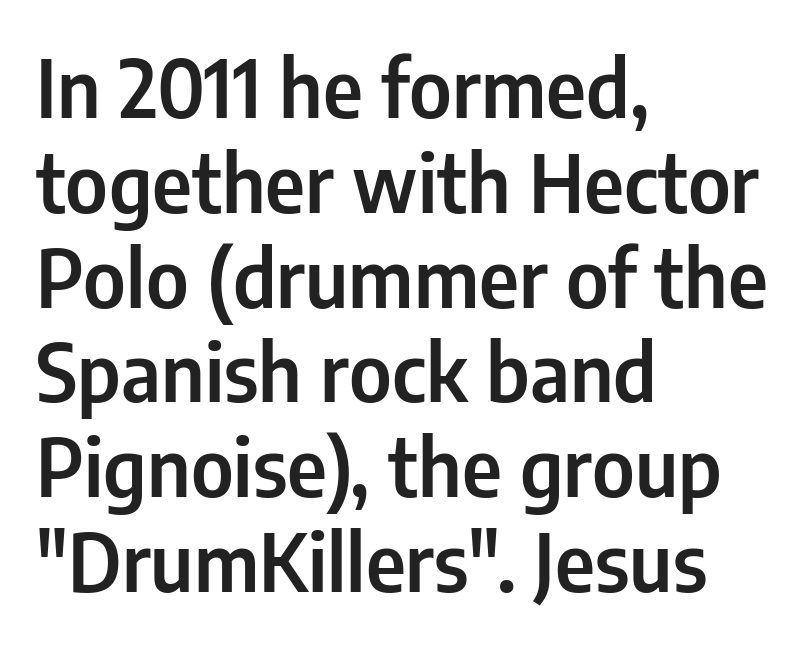
The image shows 79 px condensed sans-serif type, upright; set left-aligned, line spacing 1.2x, normal letter spacing, not underlined; low stroke contrast and a medium x-height.
